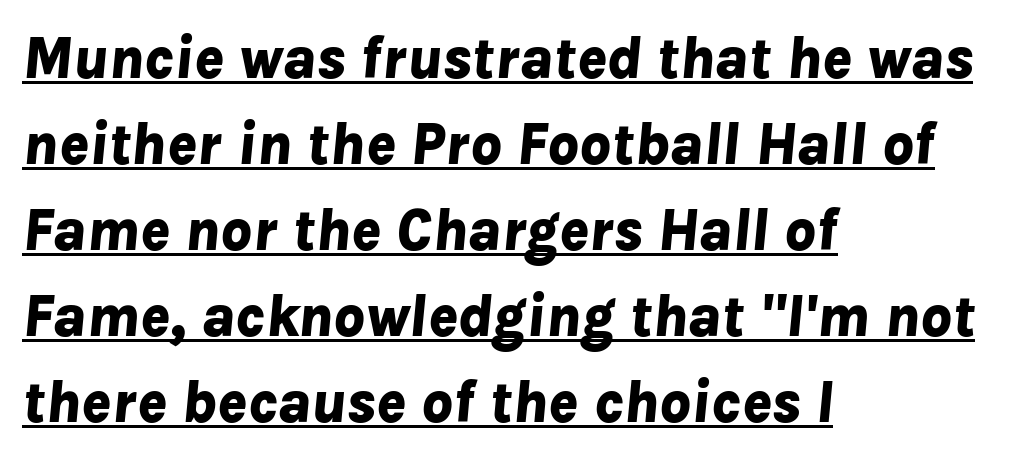
The image shows 61 px bold type, italic (leaning right); set left-aligned, normal line spacing (1.41x), normal letter spacing, underlined; low stroke contrast and a medium x-height.
